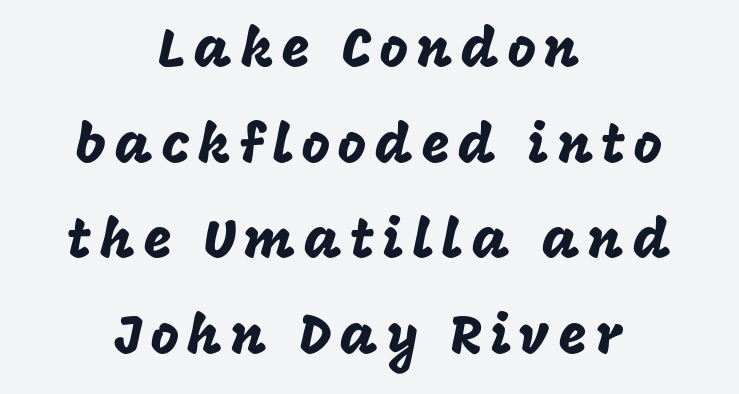
No feet cap the strokes, marking this as sans-serif type. This rendering features lettering with no underline. If you folded the block vertically in half, each line would mirror itself in length.
